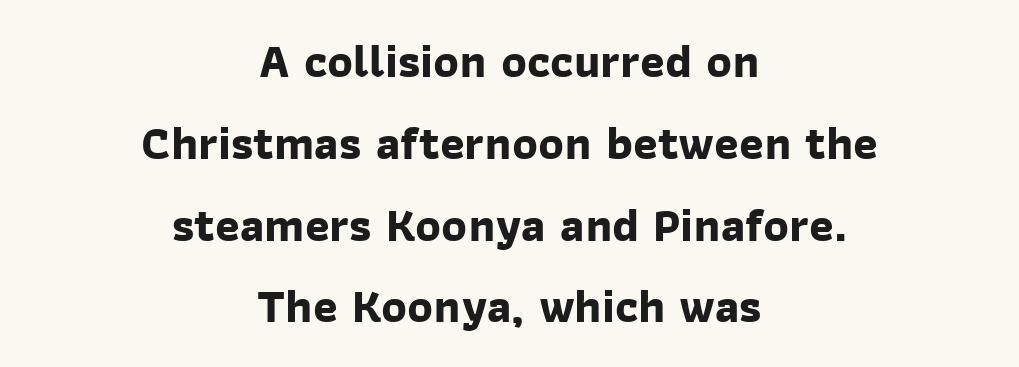
Q: Is the text bold? A: Yes.
Q: Is the typeface a serif or a sans-serif typeface? A: Sans-serif.
Q: Is the text underlined? A: No.
Q: How is the paragraph aligned? A: Centered.
Q: Is the spacing between letters normal or unusually wide? A: Normal.
Q: Width (condensed, normal, or wide)? A: Normal.
Q: Stroke contrast? A: Low.
Q: x-height? A: Medium.
Q: Monospaced? A: No.
